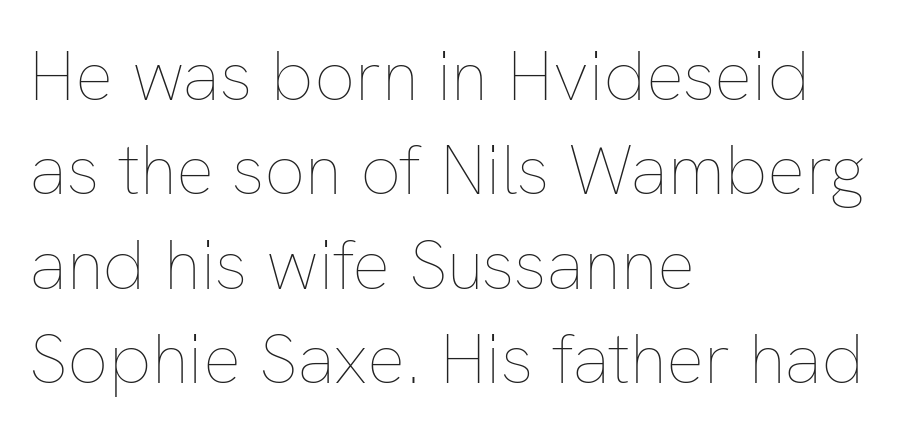
Weight: not bold — regular or lighter. The letters advance in unequal steps, a hallmark of proportional type. Designer's note — italics off, roman on. These lines stack with their left ends in a neat column. Check the space under the baseline: it is left empty. The face used here is rendered with its standard letterfit.
